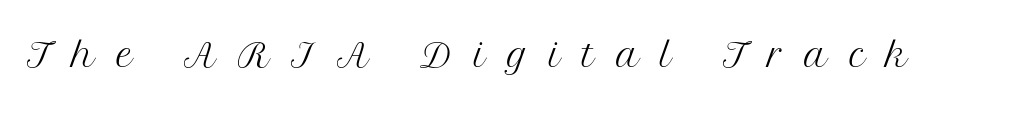
Caption: expanded tracking, letters set apart. Think standard paragraph weight, or any step lighter than that. Does the type have serifs? Yes, each stem ends in a small foot. Looks like regular typesetting: each glyph gets only the width it needs. The strip under each line holds only bare page.
